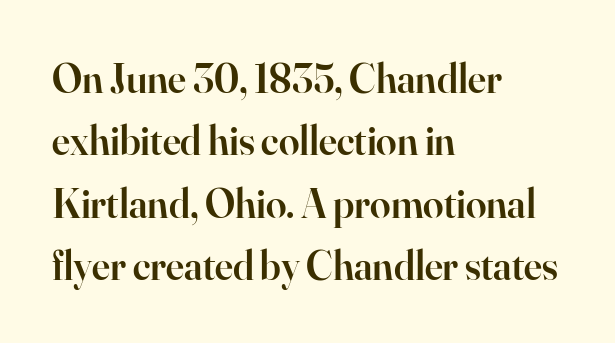
Each row of text sits above clean, open space. What kind of face is this? One with serifs. Here the designer chose a conventional face with non-uniform glyph widths. Successive baselines arrive at the customary interval. Inter-character spacing is left at the font's built-in metrics.
